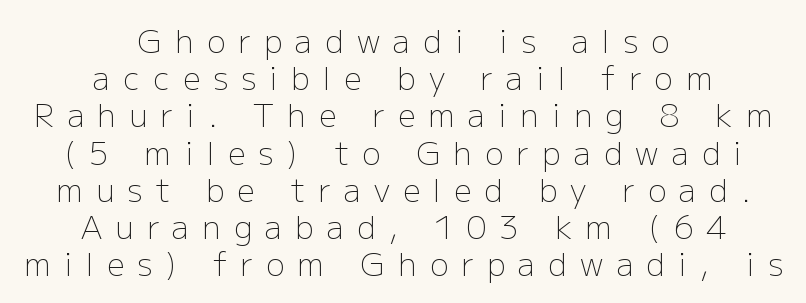
{"serif": "no", "italic": "no", "bold": "no", "weight": "light", "width": "normal", "stroke_contrast": "low", "x_height": "medium", "monospaced": "no", "underline": "no", "align": "center", "line_spacing_ratio": 1.2, "letter_spacing": "wide", "letter_spacing_em": 0.43, "glyph_px": 31}
